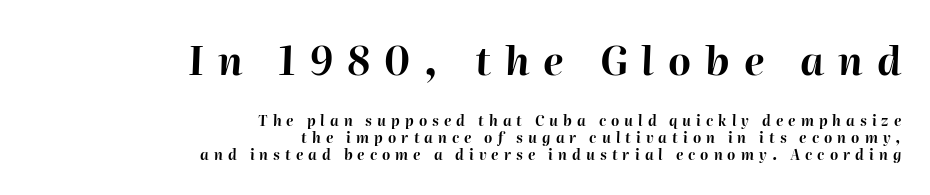
The image shows 39 px bold type, italic (leaning right); set right-aligned, line spacing 1.24x, unusually wide letter spacing (+0.36 em), not underlined; the first (top) block is 2.79x larger; high stroke contrast and a medium x-height.
